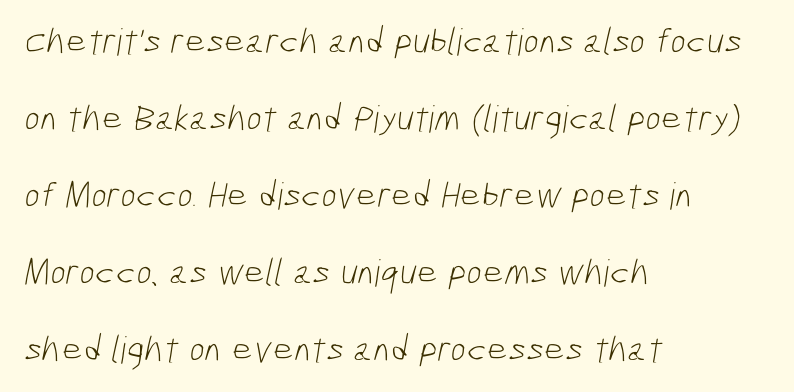
{"serif": "no", "bold": "no", "weight": "light", "width": "condensed", "stroke_contrast": "low", "x_height": "medium", "monospaced": "no", "underline": "no", "align": "left", "line_spacing": "loose", "line_spacing_ratio": 2.08, "letter_spacing": "normal", "letter_spacing_em": 0.0, "glyph_px": 37}
